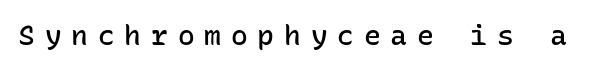
Each letter's strokes conclude bluntly, with no projecting serifs. Words appear elongated and porous because spacing is wide. The space beneath each line is pristine and unruled. Typesetter's note: demi weight, one step under bold. Think of a typewriter: that constant character pitch is what you see here. Characters remain perfectly vertical along every line.
